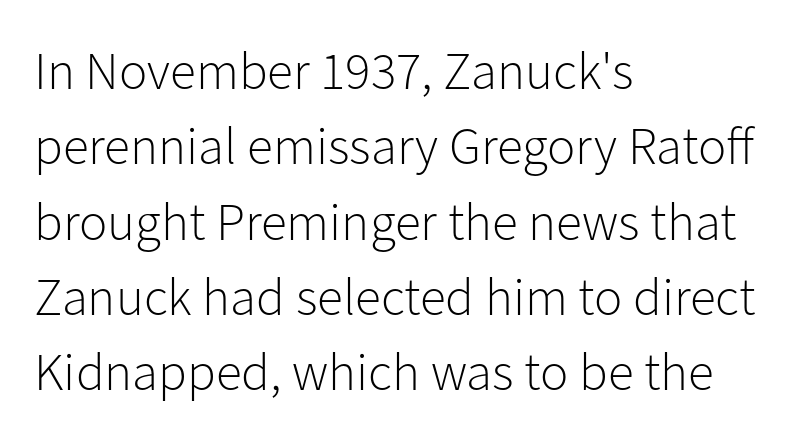
Q: Is the text bold? A: No.
Q: Is the text italic (slanted)? A: No, it is upright.
Q: Is the typeface a serif or a sans-serif typeface? A: Sans-serif.
Q: Is the text underlined? A: No.
Q: How is the paragraph aligned? A: Left-aligned.
Q: Is the spacing between letters normal or unusually wide? A: Normal.
Q: Is the spacing between lines tight, normal or loose? A: Normal.
Q: Width (condensed, normal, or wide)? A: Normal.
Q: Stroke contrast? A: Low.
Q: x-height? A: Medium.
Q: Monospaced? A: No.
